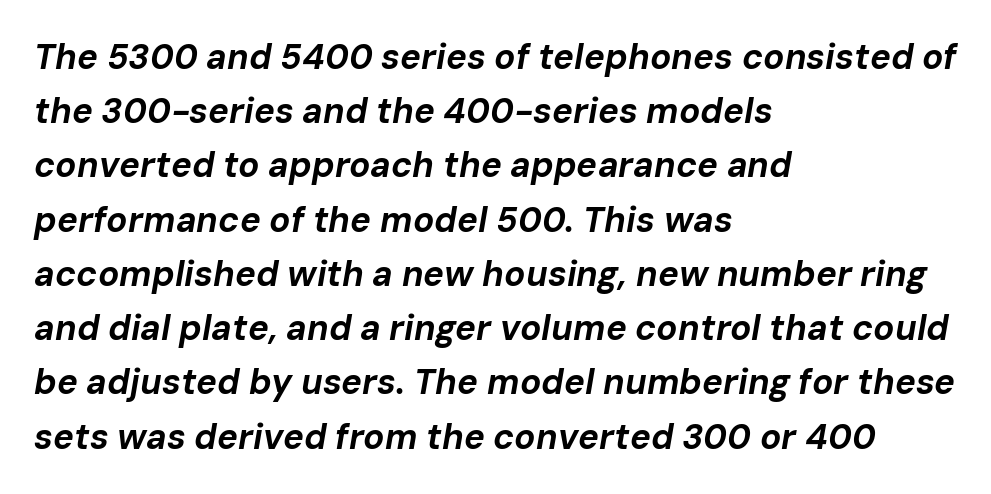
{"italic": "yes", "lean": "right", "slant_degrees": 10, "bold": "yes", "weight": "bold", "width": "normal", "stroke_contrast": "low", "x_height": "medium", "monospaced": "no", "underline": "no", "align": "left", "line_spacing": "normal", "line_spacing_ratio": 1.55, "letter_spacing": "normal", "letter_spacing_em": 0.0, "glyph_px": 35}
